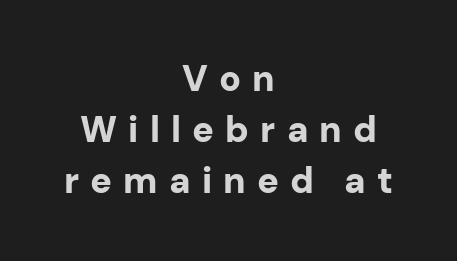
The image shows 36 px bold sans-serif type, upright; set centered, normal line spacing (1.42x), unusually wide letter spacing (+0.31 em), not underlined; low stroke contrast and a medium x-height.
